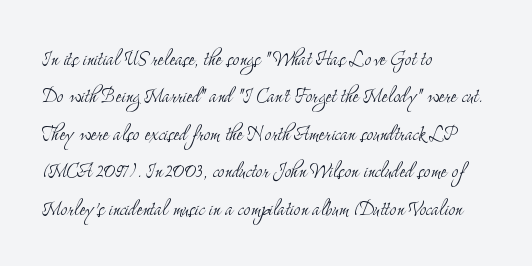
{"bold": "no", "underline": "no", "align": "left", "line_spacing": "normal", "line_spacing_ratio": 1.5, "letter_spacing": "normal", "letter_spacing_em": 0.0, "glyph_px": 25}
